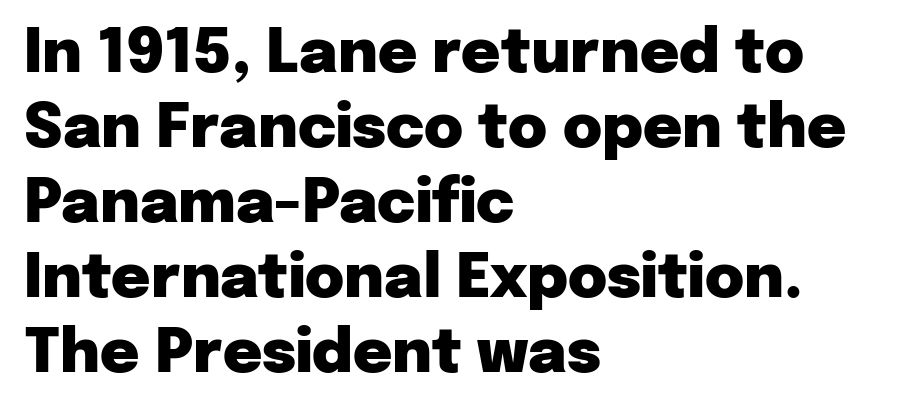
Underline: absent. Proportional: the letters do not fall into vertical columns. Emphasis by weight is at full strength: bold. Casual observation: everything's shoved over to the left.
